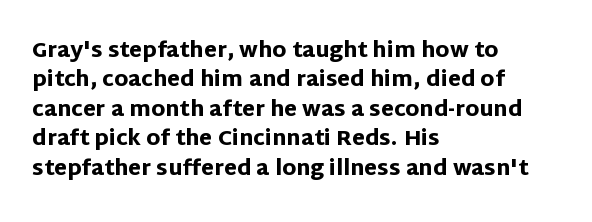
{"italic": "no", "bold": "yes", "underline": "no", "align": "left", "line_spacing": "normal", "line_spacing_ratio": 1.4, "letter_spacing": "normal", "letter_spacing_em": 0.0, "glyph_px": 21}
